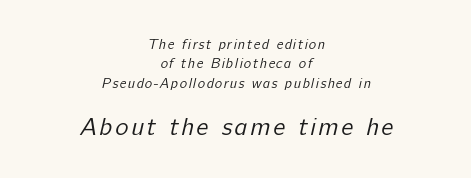
{"bold": "no", "underline": "no", "align": "center", "line_spacing": "normal", "line_spacing_ratio": 1.39, "larger_block": "second", "size_ratio": 1.79, "glyph_px": 25}
